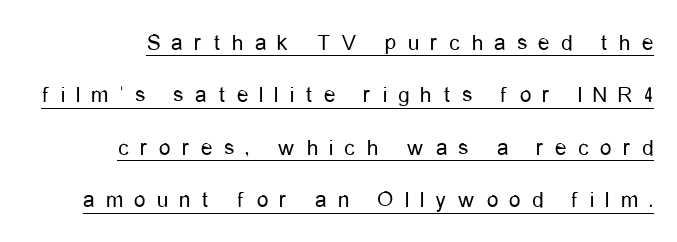
Honestly, the underline is the first thing you notice here. You could fit nearly another row in the gap between these rows. Spacing between characters has been opened up far beyond the box default. Think standard paragraph weight, or any step lighter than that. Characters remain perfectly vertical along every line.
